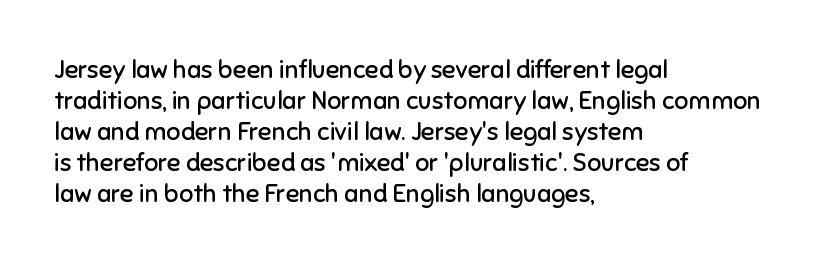
A light-to-regular cut is what we see here. Clear beneath every line of the passage. Vertical strokes here are truly vertical. The passage shown has conventional tracking throughout. Leftover space on each line is placed entirely after the last word.
